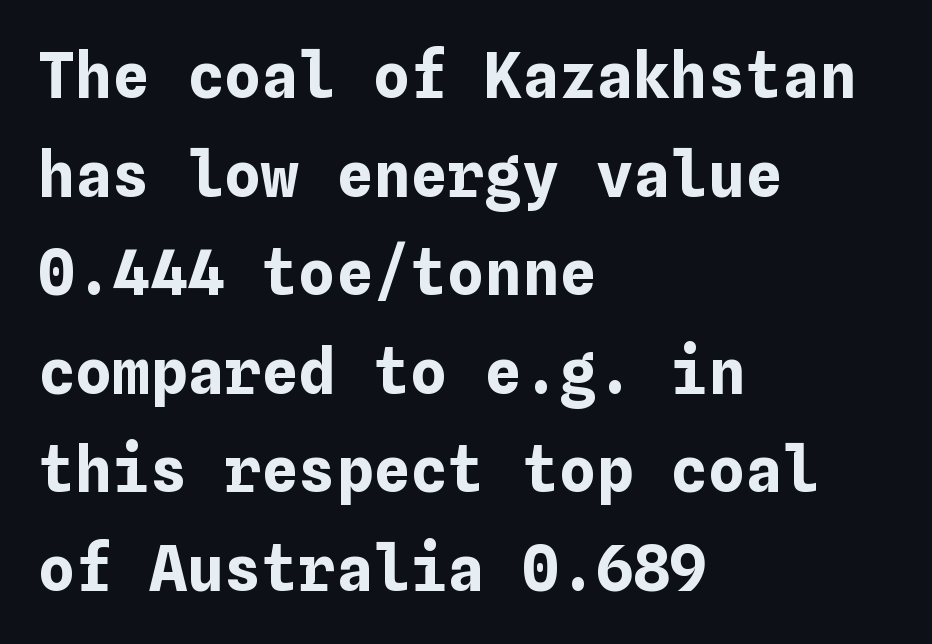
{"italic": "no", "bold": "yes", "weight": "bold", "width": "normal", "stroke_contrast": "low", "x_height": "medium", "underline": "no", "align": "left", "line_spacing": "normal", "line_spacing_ratio": 1.59, "letter_spacing": "normal", "letter_spacing_em": 0.0, "glyph_px": 62}
